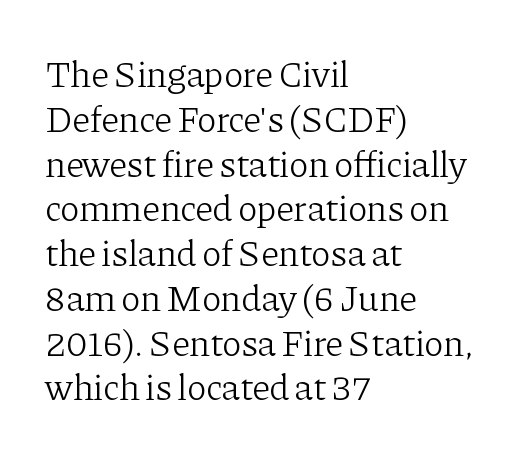
Q: Is the text bold? A: No.
Q: Is the text italic (slanted)? A: No, it is upright.
Q: Is the typeface a serif or a sans-serif typeface? A: Serif.
Q: Is the text underlined? A: No.
Q: How is the paragraph aligned? A: Left-aligned.
Q: Is the spacing between letters normal or unusually wide? A: Normal.
Q: Width (condensed, normal, or wide)? A: Normal.
Q: Stroke contrast? A: Low.
Q: x-height? A: Medium.
Q: Monospaced? A: No.
